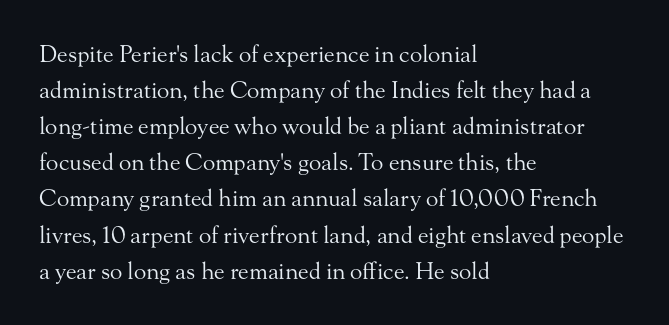
Q: Is the text bold? A: No.
Q: Is the text italic (slanted)? A: No, it is upright.
Q: Is the text underlined? A: No.
Q: How is the paragraph aligned? A: Left-aligned.
Q: Is the spacing between letters normal or unusually wide? A: Normal.
Q: Is the spacing between lines tight, normal or loose? A: Normal.
